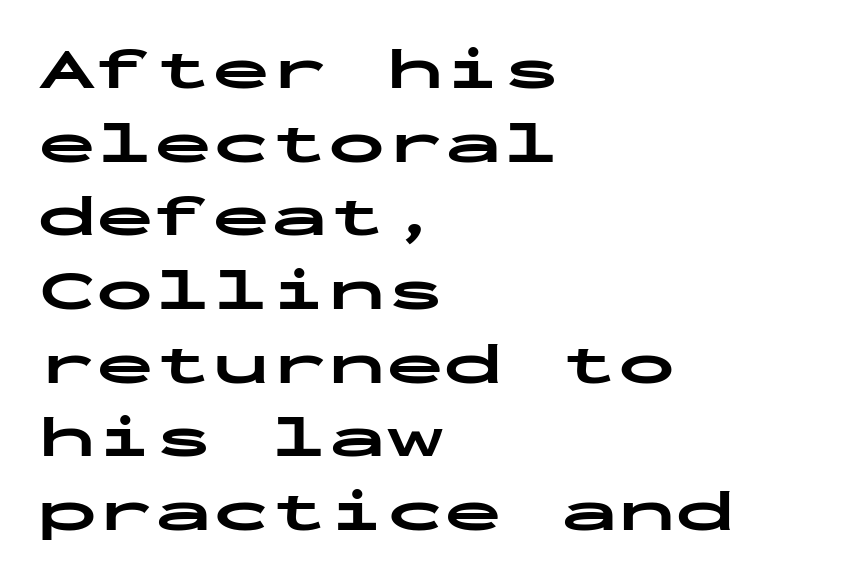
Q: Is the text bold? A: Yes.
Q: Is the text italic (slanted)? A: No, it is upright.
Q: Is the typeface a serif or a sans-serif typeface? A: Sans-serif.
Q: Is the text underlined? A: No.
Q: How is the paragraph aligned? A: Left-aligned.
Q: Is the spacing between letters normal or unusually wide? A: Normal.
Q: Is the spacing between lines tight, normal or loose? A: Normal.
Q: Width (condensed, normal, or wide)? A: Wide.
Q: Stroke contrast? A: Low.
Q: x-height? A: Medium.
Q: Monospaced? A: Yes.
